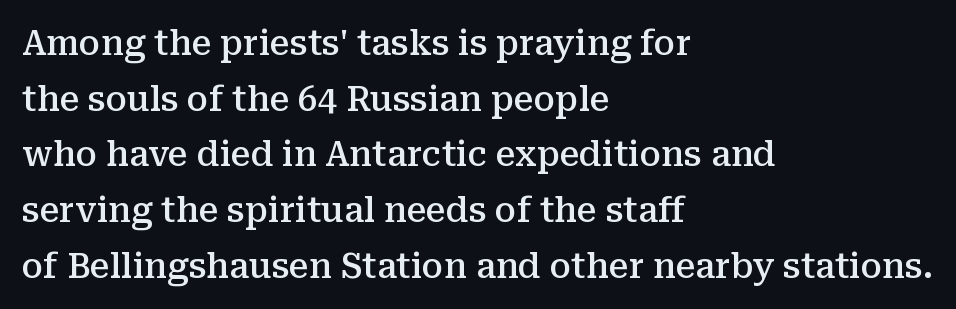
Descender tails drop into unmarked territory. The font is running at a semibold setting, under full bold. Notice how descenders clear the ascenders below comfortably — that's standard leading. A classic flush-left, rag-right setting is used for this passage. The rendering uses natural spacing where letterforms have individual widths. The letters carry serifs — small finishing strokes at the ends of their stems.
